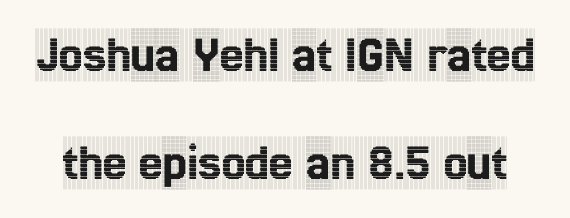
Short note: letters normally spaced. When letters stand straight like this, we call the style roman or upright. The passage shown is typed in a proportional face where columns would drift. Font category for this specimen: serif. The area under the type is left untouched.
